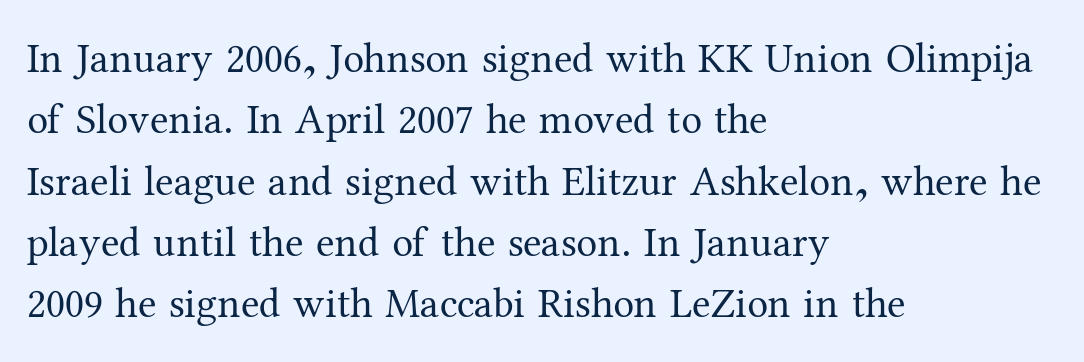
These lines keep a tight, regular rhythm from letter to letter. The glyphs are unaccompanied by any horizontal stroke below them. No chunkiness to these letters — they're not bold. The typography opts for an upright posture over an oblique one. Summary of vertical rhythm: regular, with standard interline spacing.
